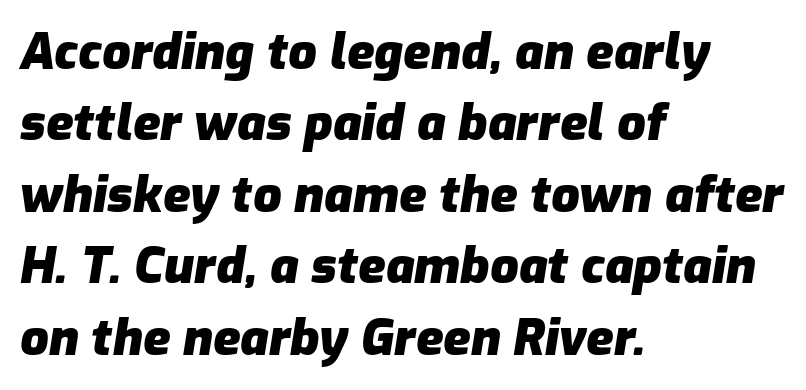
{"italic": "yes", "lean": "right", "slant_degrees": 9, "bold": "yes", "weight": "heavy", "width": "normal", "stroke_contrast": "low", "x_height": "medium", "monospaced": "no", "underline": "no", "align": "left", "line_spacing": "normal", "line_spacing_ratio": 1.43, "letter_spacing": "normal", "letter_spacing_em": 0.0, "glyph_px": 50}
